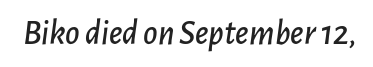
The image shows 35 px text type, italic (leaning right); set normal letter spacing, not underlined; low stroke contrast and a medium x-height.
